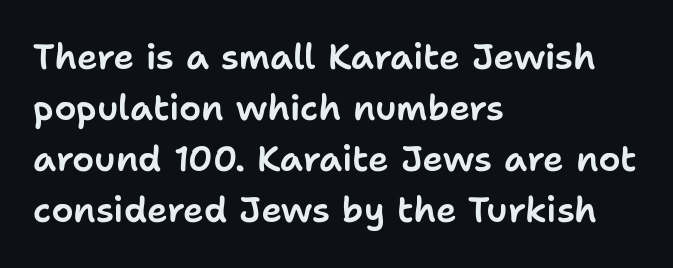
The image shows 35 px sans-serif type, upright; set left-aligned, normal line spacing (1.46x), normal letter spacing, not underlined; low stroke contrast and a medium x-height.
